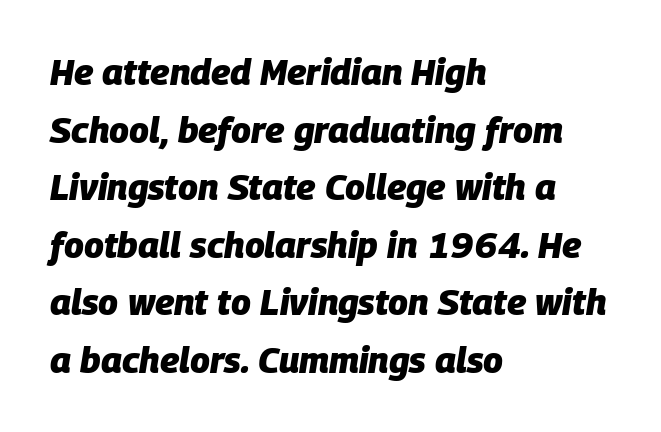
{"italic": "yes", "lean": "right", "slant_degrees": 9, "bold": "yes", "weight": "heavy", "width": "normal", "stroke_contrast": "low", "x_height": "large", "monospaced": "no", "underline": "no", "align": "left", "line_spacing": "normal", "line_spacing_ratio": 1.6, "letter_spacing": "normal", "letter_spacing_em": 0.0, "glyph_px": 36}
